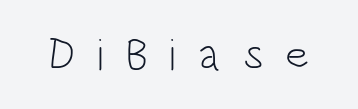
Q: Is the text bold? A: No.
Q: Is the text italic (slanted)? A: No, it is upright.
Q: Is the typeface a serif or a sans-serif typeface? A: Sans-serif.
Q: Is the text underlined? A: No.
Q: Is the spacing between letters normal or unusually wide? A: Unusually wide.
Q: Width (condensed, normal, or wide)? A: Condensed.
Q: Stroke contrast? A: Low.
Q: x-height? A: Large.
Q: Monospaced? A: No.
